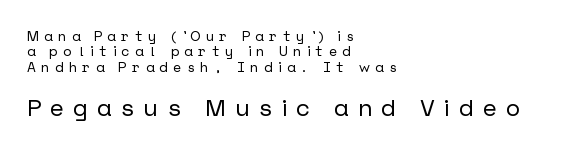
Q: Is the text italic (slanted)? A: No, it is upright.
Q: Is the text underlined? A: No.
Q: How is the paragraph aligned? A: Left-aligned.
Q: Is the spacing between letters normal or unusually wide? A: Unusually wide.
Q: Is the spacing between lines tight, normal or loose? A: Tight.
Q: Which block of text is set in a larger size, the first (top) or the second (bottom)? A: The second (bottom) one.
